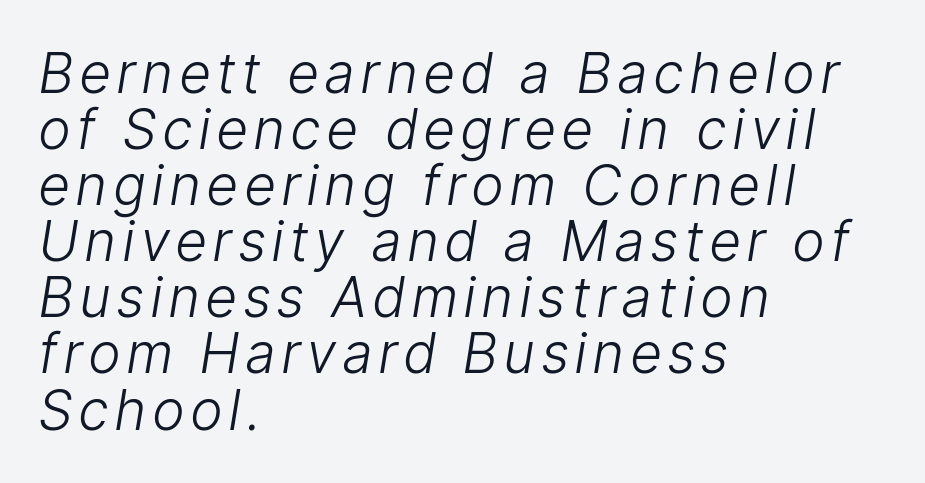
Notice how descenders almost collide with the ascenders below — that's tight leading. Every character sits at an angle, as italics do. A typesetter would call this proportional, since set widths differ per character. This rendering uses left alignment, leaving the right contour irregular.
